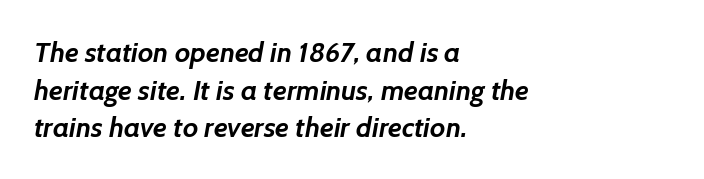
Each letter's strokes conclude bluntly, with no projecting serifs. Quick note: underline off. Think of a printed novel: that variable character pitch is what you see here. Horizontal alignment here is leftward, the default for most running prose.
